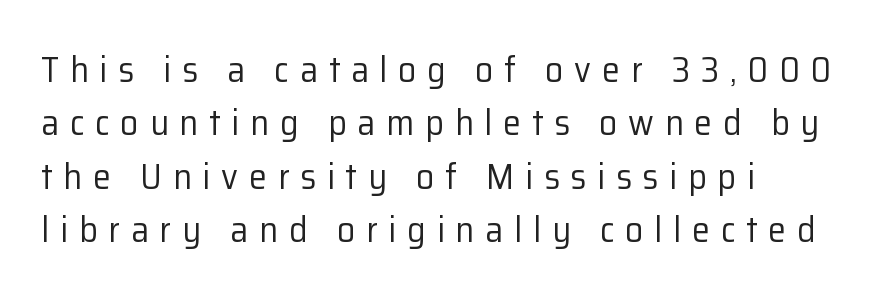
{"serif": "no", "italic": "no", "bold": "no", "weight": "regular", "width": "normal", "stroke_contrast": "low", "x_height": "medium", "monospaced": "no", "underline": "no", "align": "left", "line_spacing": "normal", "line_spacing_ratio": 1.48, "letter_spacing": "wide", "letter_spacing_em": 0.3, "glyph_px": 36}
